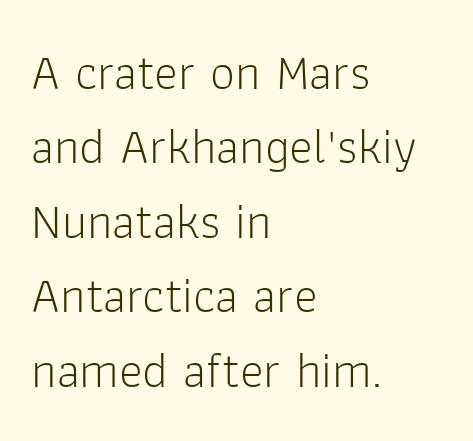
Vertical spacing — default. Quick note: underline off. Italic: no, the glyphs are upright roman. A light-to-regular cut is what we see here.
